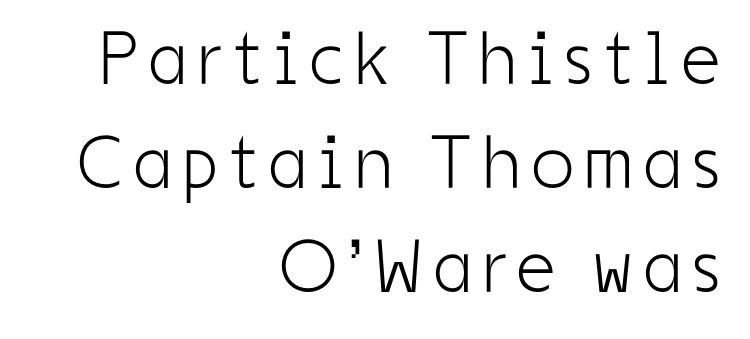
The rendering anchors every line to the right-hand side. Anything drawn beneath the words? Only blank space. Summary of weight: not heavy and not bold. The axis of the letterforms is exactly vertical. Successive baselines arrive at the customary interval. Note the varied advance widths — an 'i' is clearly narrower than an 'm'.
